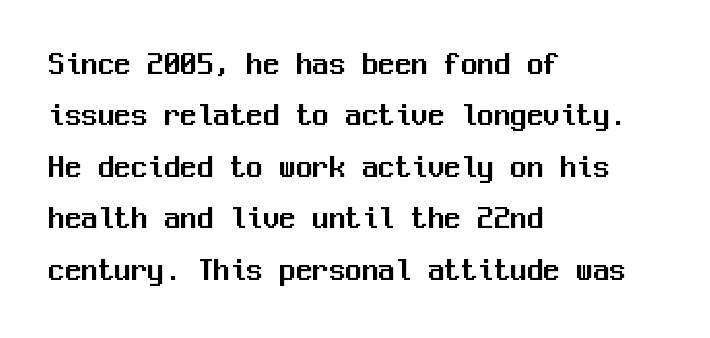
{"serif": "no", "italic": "no", "width": "normal", "stroke_contrast": "medium", "x_height": "medium", "monospaced": "yes", "underline": "no", "align": "left", "line_spacing": "normal", "line_spacing_ratio": 1.56, "letter_spacing": "normal", "letter_spacing_em": 0.0, "glyph_px": 33}
